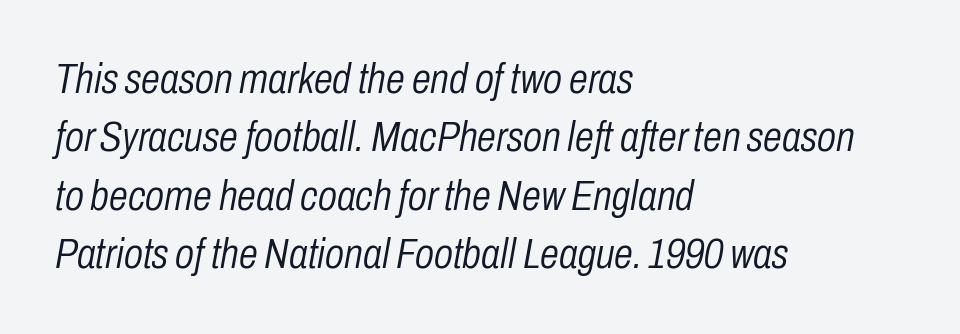
Q: Is the text bold? A: No.
Q: Is the text italic (slanted)? A: Yes, it leans right by about 10 degrees.
Q: Is the text underlined? A: No.
Q: How is the paragraph aligned? A: Left-aligned.
Q: Is the spacing between letters normal or unusually wide? A: Normal.
Q: Is the spacing between lines tight, normal or loose? A: Normal.
Q: Width (condensed, normal, or wide)? A: Condensed.
Q: Stroke contrast? A: Low.
Q: x-height? A: Medium.
Q: Monospaced? A: No.
